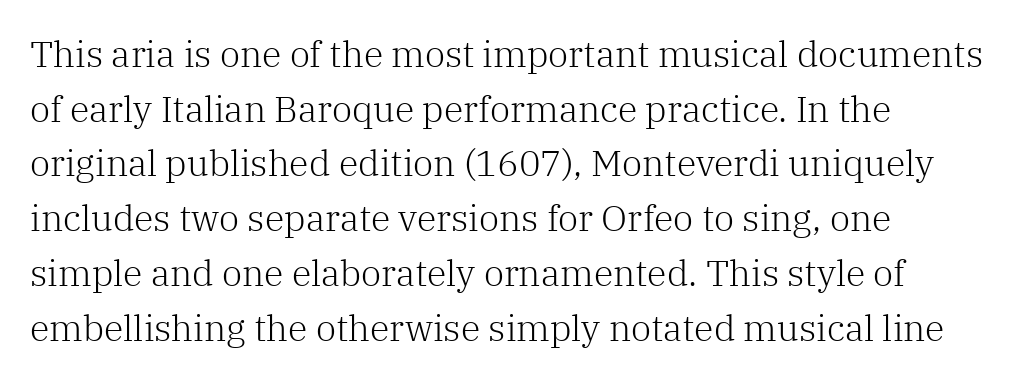
Q: Is the text bold? A: No.
Q: Is the text italic (slanted)? A: No, it is upright.
Q: Is the typeface a serif or a sans-serif typeface? A: Serif.
Q: Is the text underlined? A: No.
Q: Is the spacing between letters normal or unusually wide? A: Normal.
Q: Is the spacing between lines tight, normal or loose? A: Normal.
Q: Width (condensed, normal, or wide)? A: Normal.
Q: Stroke contrast? A: Low.
Q: x-height? A: Medium.
Q: Monospaced? A: No.
